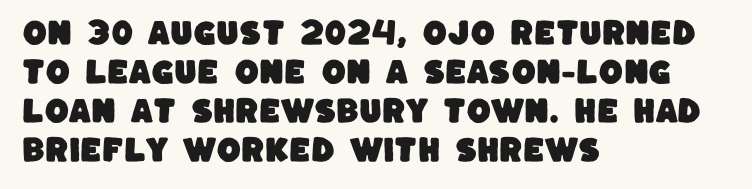
Q: Is the typeface a serif or a sans-serif typeface? A: Sans-serif.
Q: Is the text underlined? A: No.
Q: How is the paragraph aligned? A: Left-aligned.
Q: Is the spacing between letters normal or unusually wide? A: Normal.
Q: Is the spacing between lines tight, normal or loose? A: Normal.
Q: Width (condensed, normal, or wide)? A: Normal.
Q: Stroke contrast? A: Low.
Q: x-height? A: Large.
Q: Monospaced? A: No.
